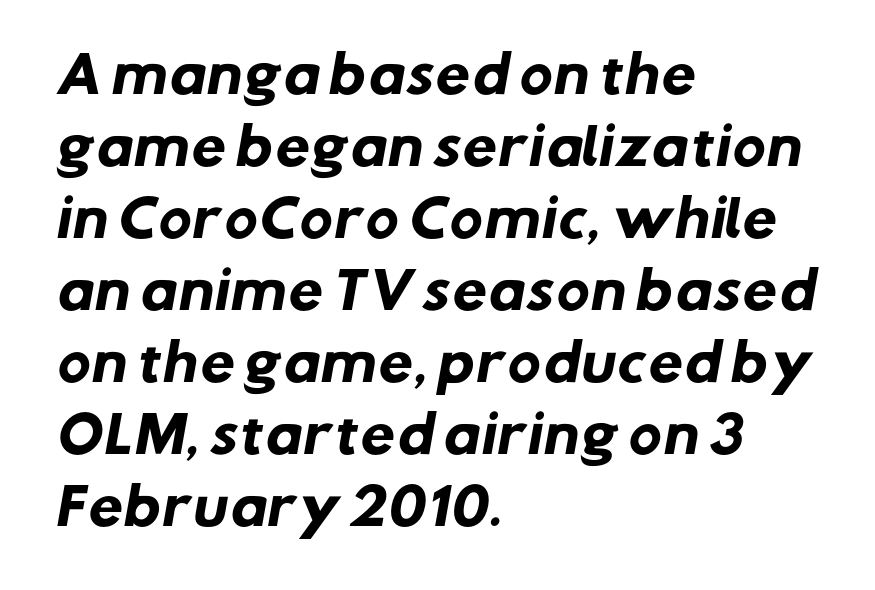
The image shows 50 px heavy sans-serif type; set left-aligned, normal line spacing (1.44x), normal letter spacing, not underlined; low stroke contrast and a medium x-height.
